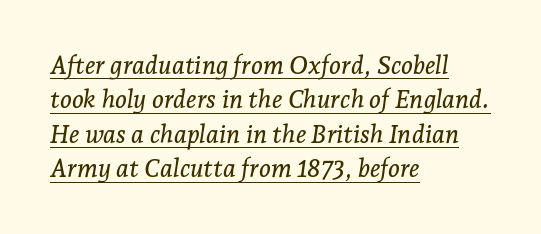
This sample keeps an unexceptional amount of space between lines. The glyphs look as if they've been sheared to an angle. What stands out about the letter spacing? Nothing — it is the standard amount. Each line of the rendering has a horizontal stroke beneath the glyphs.
